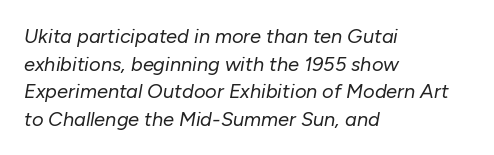
The image shows 20 px text type, italic (leaning right); set left-aligned, normal line spacing (1.38x), normal letter spacing, not underlined.
